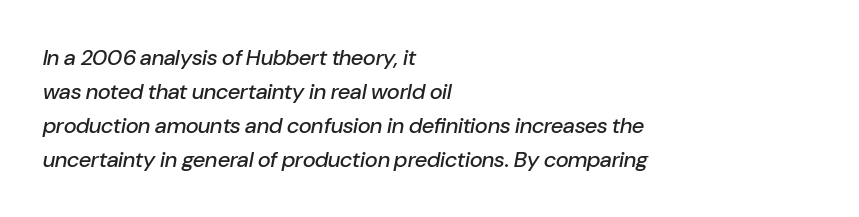
{"italic": "yes", "lean": "right", "slant_degrees": 10, "underline": "no", "align": "left", "line_spacing": "normal", "line_spacing_ratio": 1.54, "letter_spacing": "normal", "letter_spacing_em": 0.0, "glyph_px": 22}
